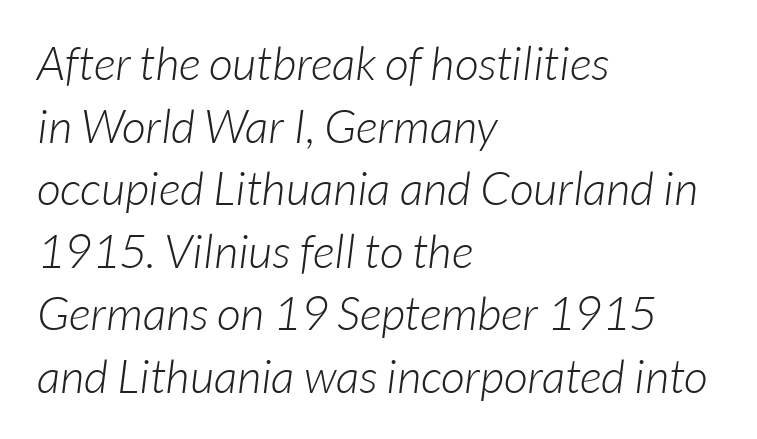
The image shows 47 px light sans-serif type; set left-aligned, normal line spacing (1.33x), normal letter spacing, not underlined; low stroke contrast and a medium x-height.
